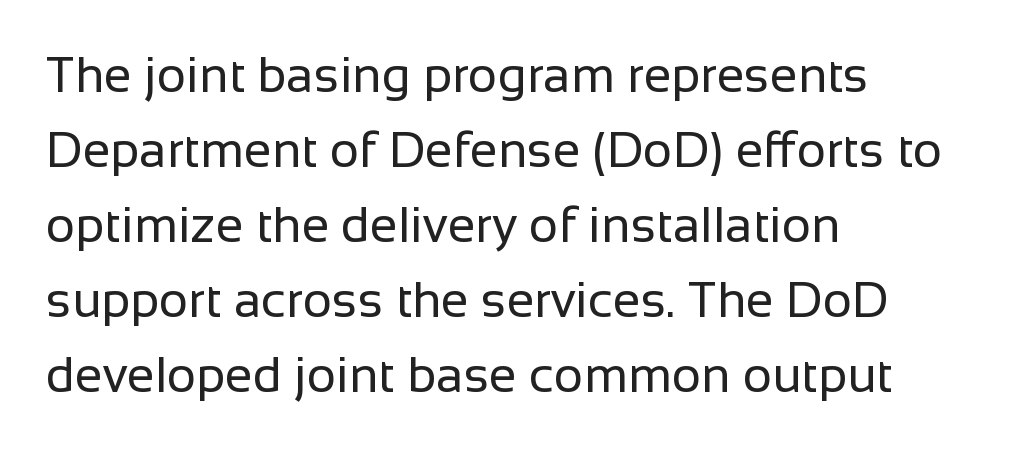
Q: Is the text bold? A: No.
Q: Is the text italic (slanted)? A: No, it is upright.
Q: Is the typeface a serif or a sans-serif typeface? A: Sans-serif.
Q: Is the text underlined? A: No.
Q: How is the paragraph aligned? A: Left-aligned.
Q: Is the spacing between letters normal or unusually wide? A: Normal.
Q: Is the spacing between lines tight, normal or loose? A: Normal.
Q: Width (condensed, normal, or wide)? A: Normal.
Q: Stroke contrast? A: Low.
Q: x-height? A: Medium.
Q: Monospaced? A: No.
